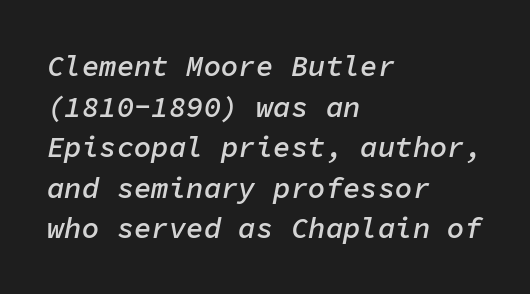
Q: Is the text bold? A: Semi-bold.
Q: Is the text italic (slanted)? A: Yes, it leans right by about 11 degrees.
Q: Is the text underlined? A: No.
Q: How is the paragraph aligned? A: Left-aligned.
Q: Is the spacing between letters normal or unusually wide? A: Normal.
Q: Is the spacing between lines tight, normal or loose? A: Normal.
Q: Width (condensed, normal, or wide)? A: Normal.
Q: Stroke contrast? A: Low.
Q: x-height? A: Medium.
Q: Monospaced? A: Yes.
